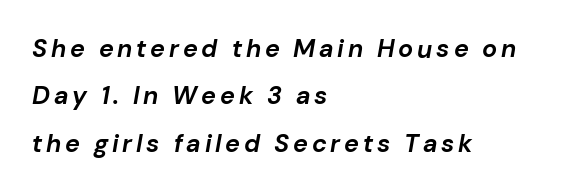
Q: Is the text bold? A: Yes.
Q: Is the text italic (slanted)? A: Yes, it leans right by about 10 degrees.
Q: Is the text underlined? A: No.
Q: How is the paragraph aligned? A: Left-aligned.
Q: Is the spacing between lines tight, normal or loose? A: Loose.
